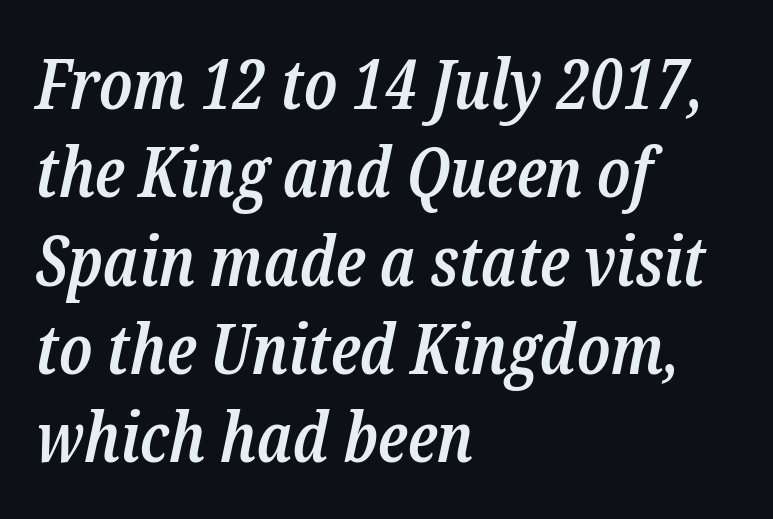
Q: Is the text bold? A: Semi-bold.
Q: Is the text italic (slanted)? A: Yes, it leans right by about 12 degrees.
Q: Is the typeface a serif or a sans-serif typeface? A: Serif.
Q: Is the text underlined? A: No.
Q: How is the paragraph aligned? A: Left-aligned.
Q: Is the spacing between letters normal or unusually wide? A: Normal.
Q: Is the spacing between lines tight, normal or loose? A: Normal.
Q: Width (condensed, normal, or wide)? A: Condensed.
Q: Stroke contrast? A: Low.
Q: x-height? A: Medium.
Q: Monospaced? A: No.
